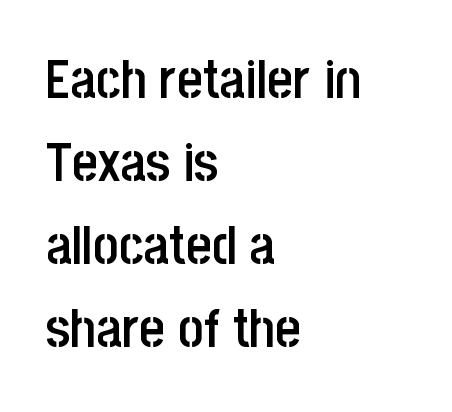
{"serif": "no", "italic": "no", "bold": "semi", "weight": "semibold", "width": "condensed", "stroke_contrast": "low", "x_height": "large", "monospaced": "no", "underline": "no", "align": "left", "line_spacing": "normal", "line_spacing_ratio": 1.51, "letter_spacing": "normal", "letter_spacing_em": 0.0, "glyph_px": 55}
